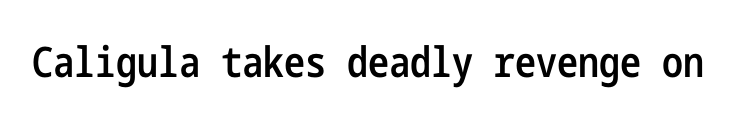
The image shows 42 px semibold, condensed sans-serif type, upright; set normal letter spacing, not underlined; low stroke contrast and a medium x-height.
